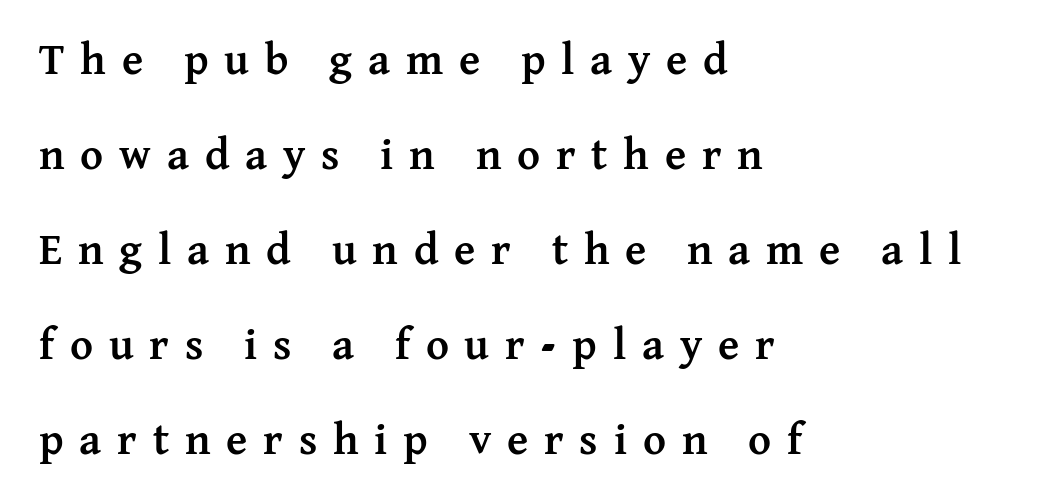
The space directly below the letters is spotless. Which margin do the lines hug? The left one — the right edge is uneven. To sum up the face: it has serifs. Whoever set this chose breathing room over compactness in the vertical rhythm. In terms of letterspacing, this is a distinctly airy, spread setting. You'd pick this weight for a headline — it's a proper bold.
